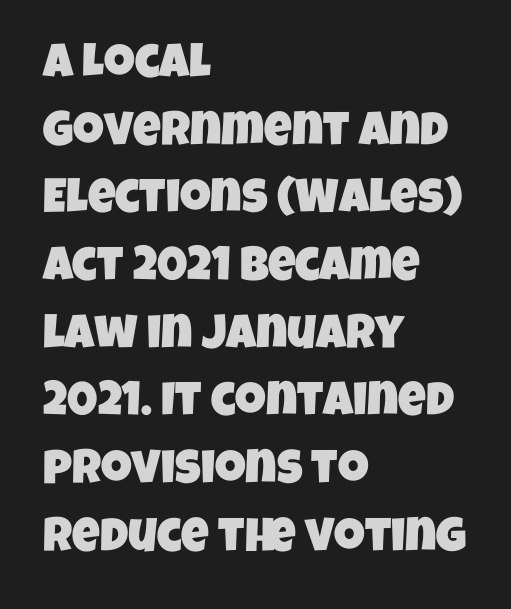
{"serif": "no", "width": "condensed", "stroke_contrast": "low", "x_height": "large", "monospaced": "no", "underline": "no", "align": "left", "line_spacing": "normal", "line_spacing_ratio": 1.41, "letter_spacing": "normal", "letter_spacing_em": 0.0, "glyph_px": 48}
